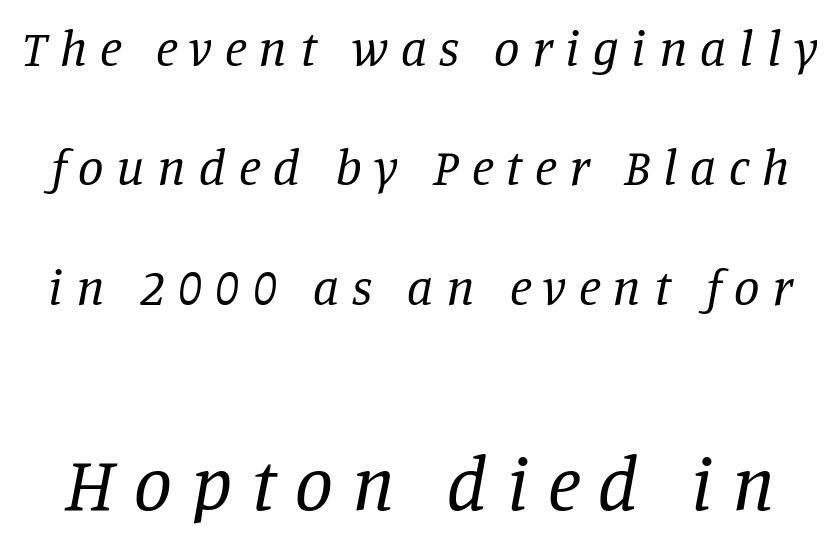
Notice how the stems are inclined rather than vertical — that's the hallmark of italics. The glyphs in this specimen are seriffed. Of the two passages, the one underneath uses the larger point size. Notice the wide empty band between every row — that's loose leading.
